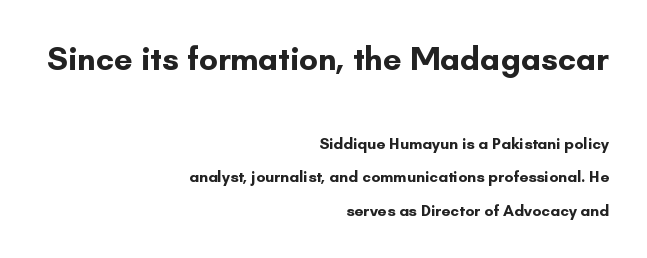
The image shows 33 px bold sans-serif type, upright; set right-aligned, loose line spacing (2.08x), normal letter spacing, not underlined; the first (top) block is 2.06x larger; low stroke contrast and a small x-height.
